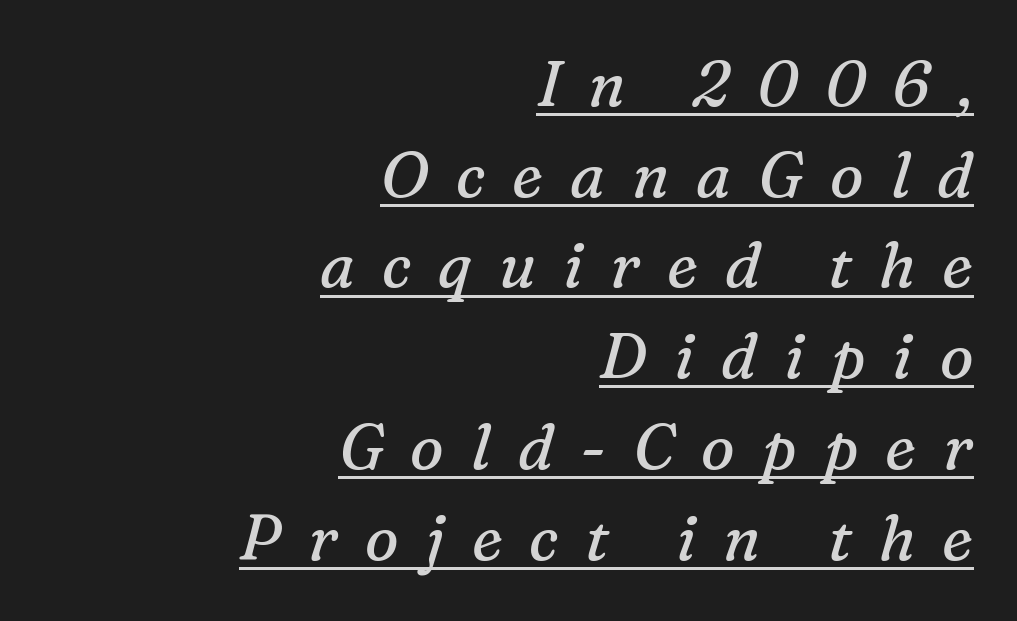
The image shows 63 px regular-weight serif type, italic (leaning right); set right-aligned, normal line spacing (1.44x), unusually wide letter spacing (+0.43 em), underlined; medium stroke contrast and a medium x-height.
